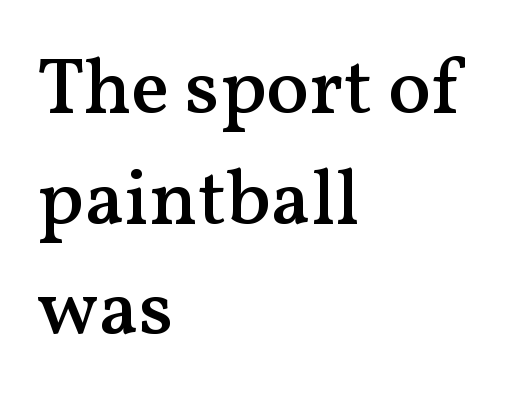
The image shows 79 px semibold serif type, upright; set left-aligned, normal line spacing (1.4x), normal letter spacing, not underlined; medium stroke contrast and a medium x-height.
